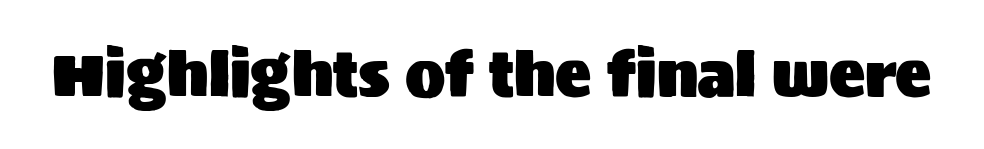
The image shows 60 px sans-serif type, upright; set normal letter spacing, not underlined; medium stroke contrast and a large x-height.
